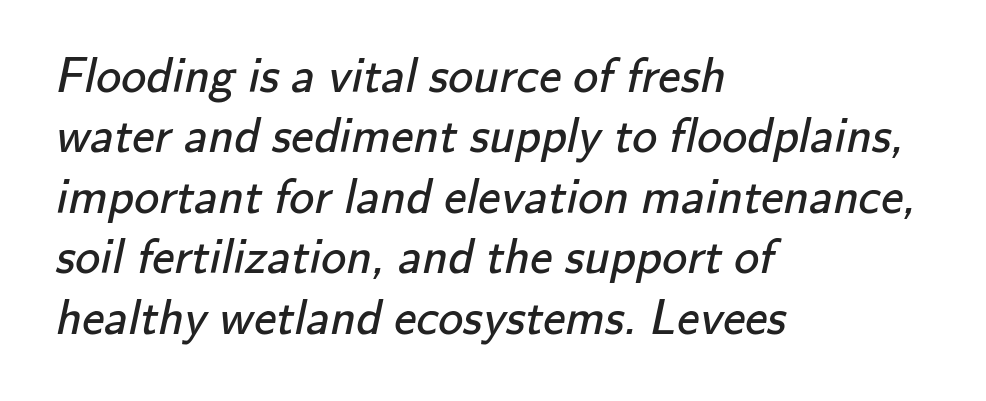
The setting favours the left margin, as ordinary paragraphs usually do. Only glyphs here, with clear space below each row. Honestly, the letter spacing is just normal — you wouldn't notice it. The weight tops out at a normal text grade. The letters advance in unequal steps, a hallmark of proportional type. Are there feet on the stems? There aren't — it's a sans.
